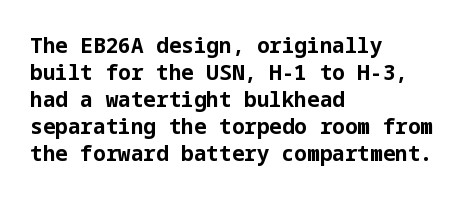
Which margin do the lines hug? The left one — the right edge is uneven. The foot of each line stays bare and open. Strokes here are thick enough to call this a true bold. Does the lettering tilt? It doesn't — this is upright. You could call the tracking neutral — neither tight nor loose. Interline gaps are of average width in this sample.
